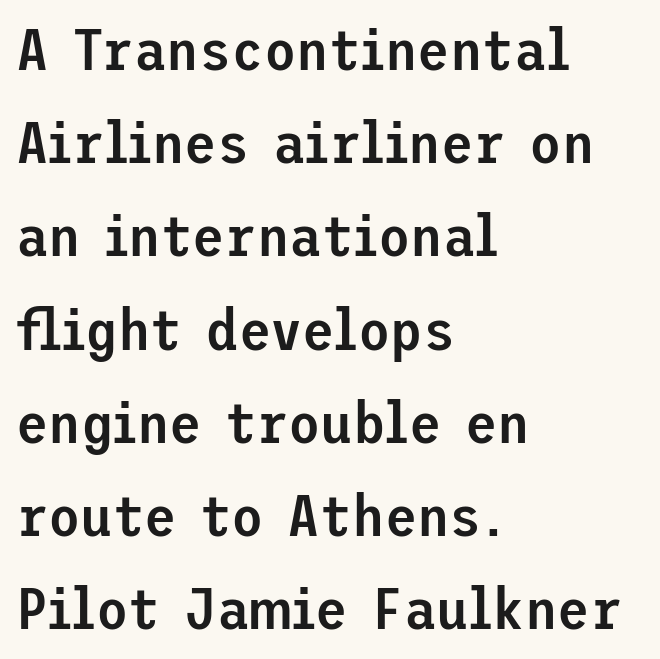
{"serif": "no", "italic": "no", "bold": "semi", "weight": "semibold", "width": "normal", "stroke_contrast": "low", "x_height": "medium", "underline": "no", "align": "left", "line_spacing": "normal", "line_spacing_ratio": 1.58, "letter_spacing": "normal", "letter_spacing_em": 0.0, "glyph_px": 59}
